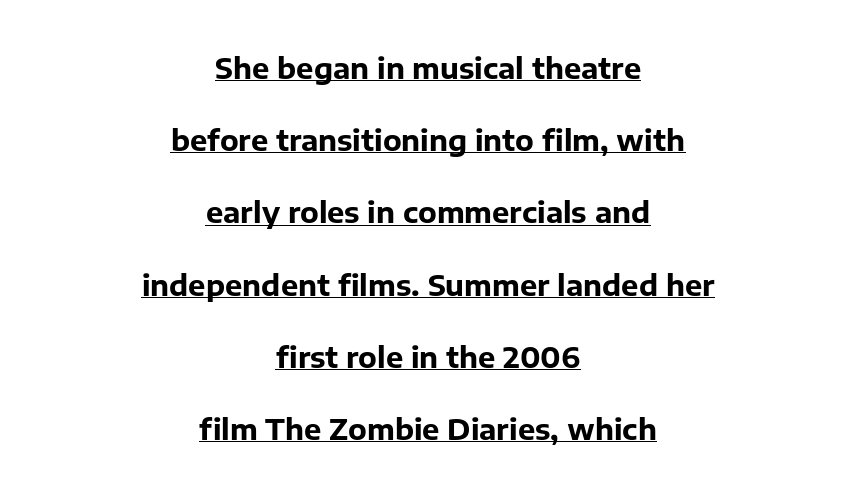
The image shows 29 px bold sans-serif type, upright; set centered, loose line spacing (2.49x), normal letter spacing, underlined; low stroke contrast and a medium x-height.
